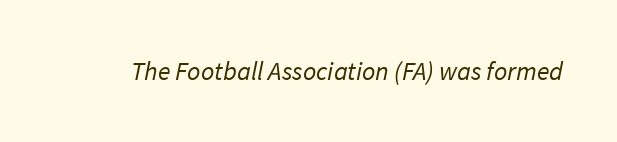
The image shows 26 px text type; set normal letter spacing, not underlined.
